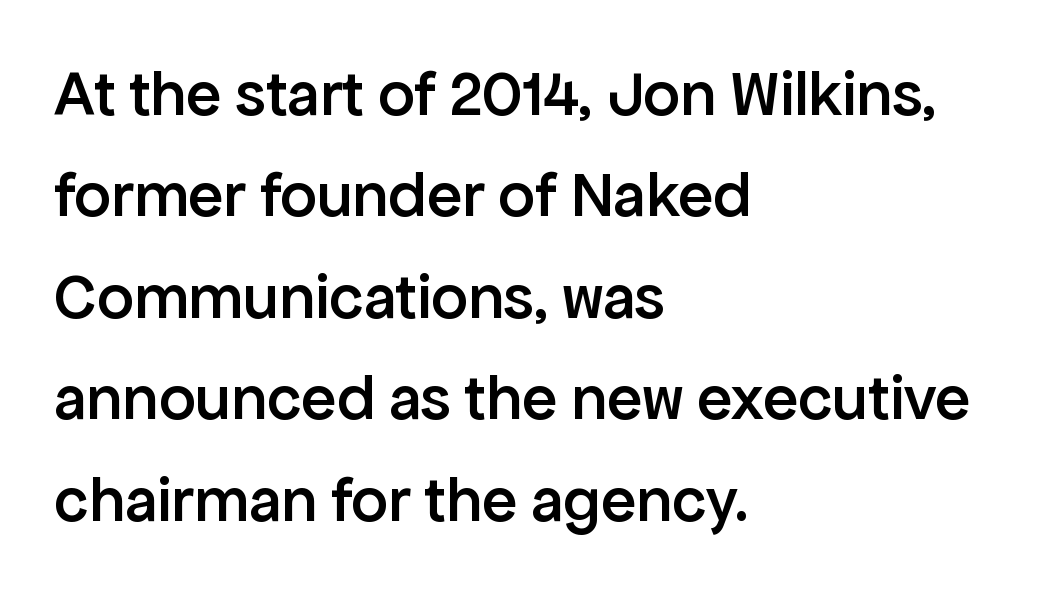
{"serif": "no", "italic": "no", "bold": "semi", "weight": "semibold", "width": "normal", "stroke_contrast": "low", "x_height": "medium", "monospaced": "no", "underline": "no", "align": "left", "line_spacing": "normal", "line_spacing_ratio": 1.56, "letter_spacing": "normal", "letter_spacing_em": 0.0, "glyph_px": 65}
